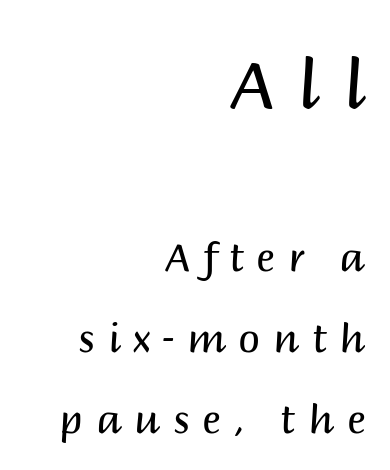
The image shows 69 px regular-weight sans-serif type; set right-aligned, loose line spacing (2.08x), unusually wide letter spacing (+0.33 em), not underlined; the first (top) block is 1.77x larger; medium stroke contrast and a large x-height.
